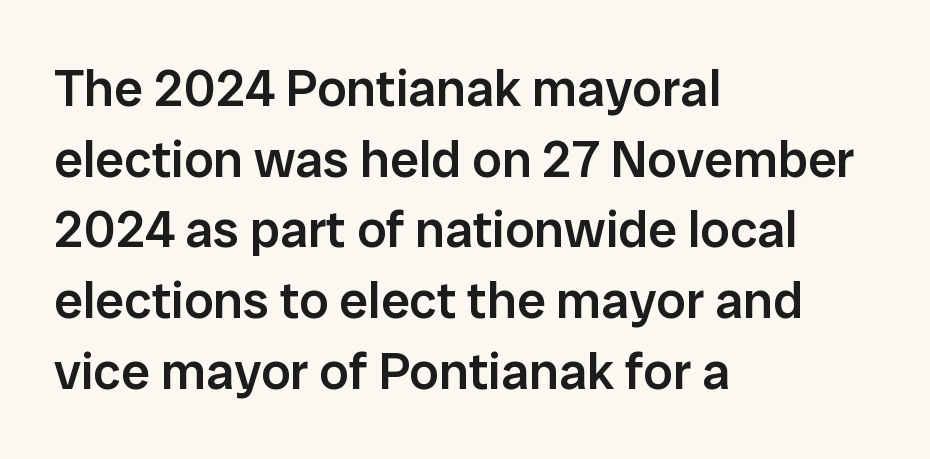
Q: Is the text bold? A: Semi-bold.
Q: Is the text italic (slanted)? A: No, it is upright.
Q: Is the typeface a serif or a sans-serif typeface? A: Sans-serif.
Q: Is the text underlined? A: No.
Q: How is the paragraph aligned? A: Left-aligned.
Q: Is the spacing between letters normal or unusually wide? A: Normal.
Q: Is the spacing between lines tight, normal or loose? A: Normal.
Q: Width (condensed, normal, or wide)? A: Normal.
Q: Stroke contrast? A: Low.
Q: x-height? A: Medium.
Q: Monospaced? A: No.
